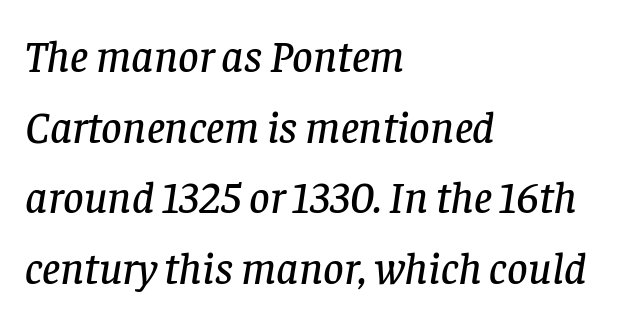
{"serif": "yes", "italic": "yes", "lean": "right", "slant_degrees": 8, "width": "normal", "stroke_contrast": "low", "x_height": "large", "monospaced": "no", "underline": "no", "align": "left", "line_spacing": "normal", "line_spacing_ratio": 1.57, "letter_spacing": "normal", "letter_spacing_em": 0.0, "glyph_px": 45}
